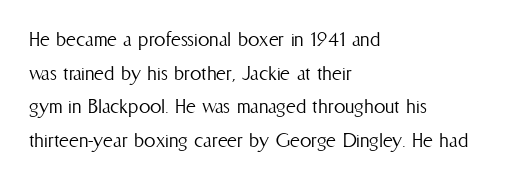
Q: Is the text bold? A: No.
Q: Is the text italic (slanted)? A: No, it is upright.
Q: Is the text underlined? A: No.
Q: How is the paragraph aligned? A: Left-aligned.
Q: Is the spacing between letters normal or unusually wide? A: Normal.
Q: Is the spacing between lines tight, normal or loose? A: Normal.
